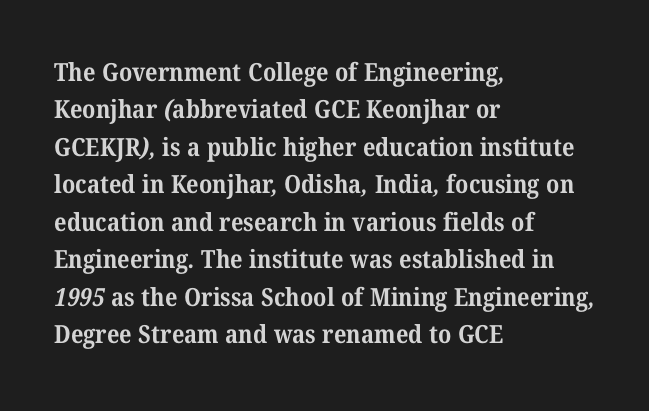
The glyphs have the mass of a bold cut. The vertical gap from one line to the next is medium. The passage shown is not underscored anywhere. Default kerning and tracking; the words read as compact shapes. Line starts are locked; line ends wander.
